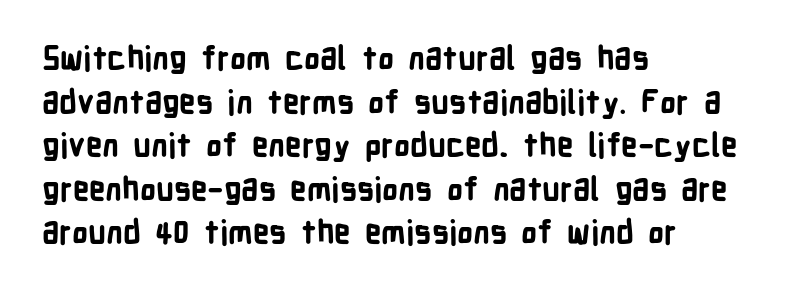
Default kerning and tracking; the words read as compact shapes. This sample is left-justified, so line endings fall wherever the words run out. Here the designer chose a conventional face with non-uniform glyph widths. The letters stand straight up with perfectly vertical stems. The font is running at its bold setting. The area under the type is left untouched.
